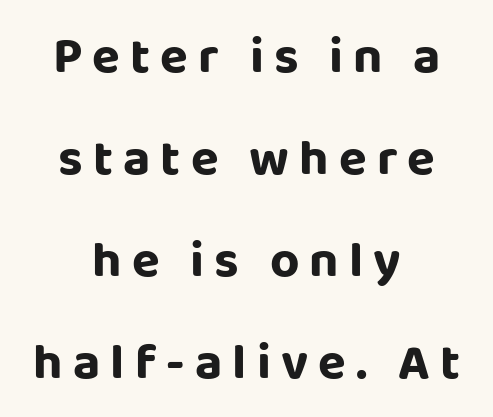
The image shows 51 px sans-serif type, upright; set centered, loose line spacing (2.0x), unusually wide letter spacing (+0.2 em), not underlined; low stroke contrast and a large x-height.
